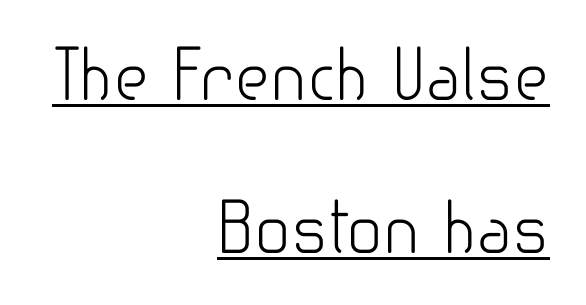
The image shows 67 px light sans-serif type, upright; set right-aligned, loose line spacing (2.29x), normal letter spacing, underlined; low stroke contrast and a small x-height.
